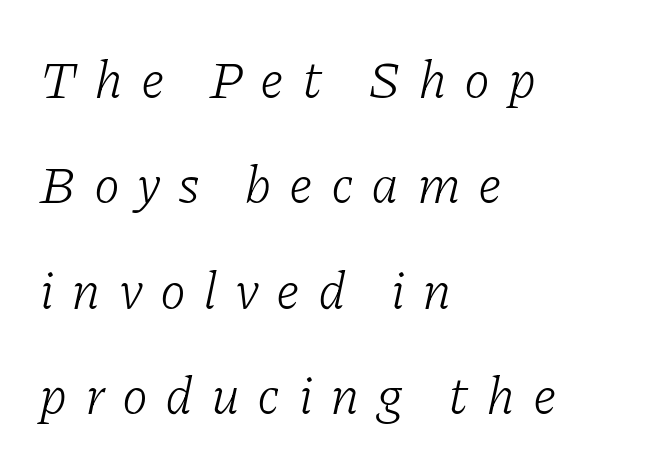
Q: Is the text bold? A: No.
Q: Is the text italic (slanted)? A: Yes, it leans right by about 11 degrees.
Q: Is the typeface a serif or a sans-serif typeface? A: Serif.
Q: Is the text underlined? A: No.
Q: How is the paragraph aligned? A: Left-aligned.
Q: Is the spacing between letters normal or unusually wide? A: Unusually wide.
Q: Is the spacing between lines tight, normal or loose? A: Loose.
Q: Width (condensed, normal, or wide)? A: Normal.
Q: Stroke contrast? A: Low.
Q: x-height? A: Medium.
Q: Monospaced? A: No.
